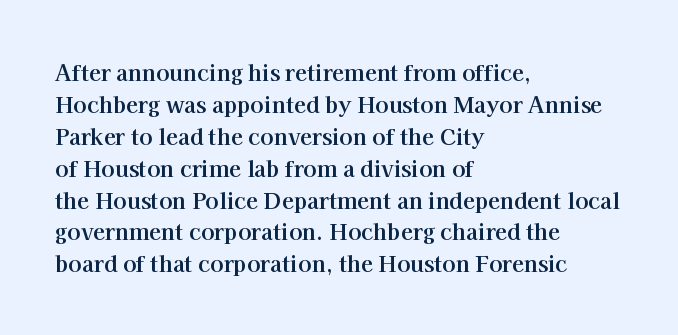
{"italic": "no", "bold": "yes", "underline": "no", "align": "left", "line_spacing": "normal", "line_spacing_ratio": 1.45, "letter_spacing": "normal", "letter_spacing_em": 0.0, "glyph_px": 22}
